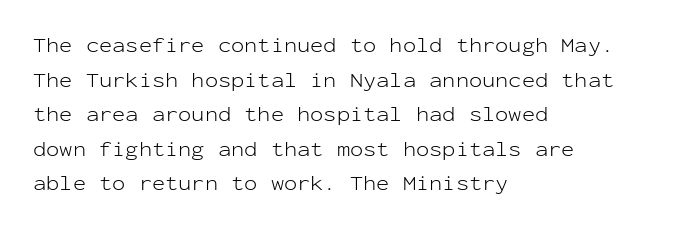
Which margin do the lines hug? The left one — the right edge is uneven. This is roman type, the default non-slanted kind. Summary of vertical rhythm: regular, with standard interline spacing. These glyphs show unthickened strokes, regular width or finer. The rendering keeps characters at their native spacing. The gap between lines stays unmarked.
